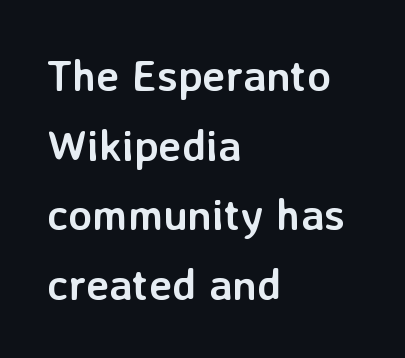
A typesetter would call this leading conventional body-copy spacing. This sample uses an upright cut, with every glyph sitting square on the baseline. Thick stems and heavy bowls — unmistakably bold. The paragraph has a hard left edge and a soft right edge.
